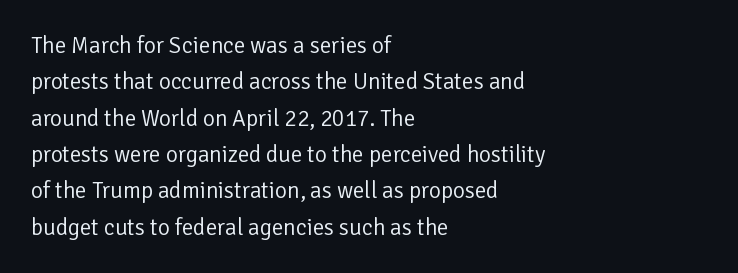
Compared with typical paragraphs, the rows here are spaced about the same. The letterforms sit at book weight or below. Ascenders rise straight up at ninety degrees. The lines are quadded left. Check the space under the baseline: it is left empty. Tracking value appears to be zero — textbook default spacing.
